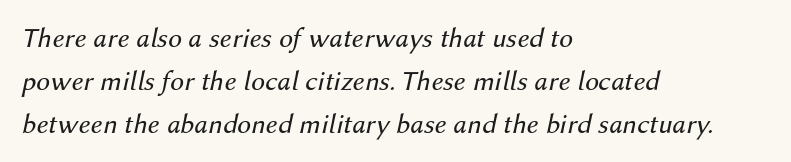
{"italic": "yes", "lean": "right", "slant_degrees": 12, "bold": "no", "weight": "regular", "width": "normal", "stroke_contrast": "medium", "x_height": "medium", "monospaced": "no", "underline": "no", "align": "left", "line_spacing": "normal", "line_spacing_ratio": 1.54, "letter_spacing": "normal", "letter_spacing_em": 0.0, "glyph_px": 28}
